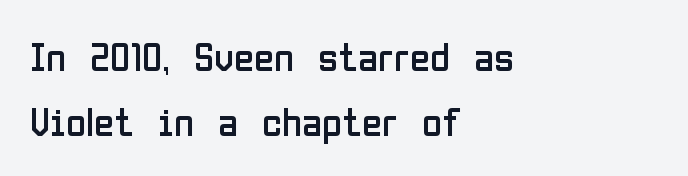
Q: Is the text bold? A: No.
Q: Is the text italic (slanted)? A: No, it is upright.
Q: Is the typeface a serif or a sans-serif typeface? A: Sans-serif.
Q: Is the text underlined? A: No.
Q: How is the paragraph aligned? A: Left-aligned.
Q: Is the spacing between letters normal or unusually wide? A: Normal.
Q: Is the spacing between lines tight, normal or loose? A: Normal.
Q: Width (condensed, normal, or wide)? A: Condensed.
Q: Stroke contrast? A: Low.
Q: x-height? A: Medium.
Q: Monospaced? A: No.
